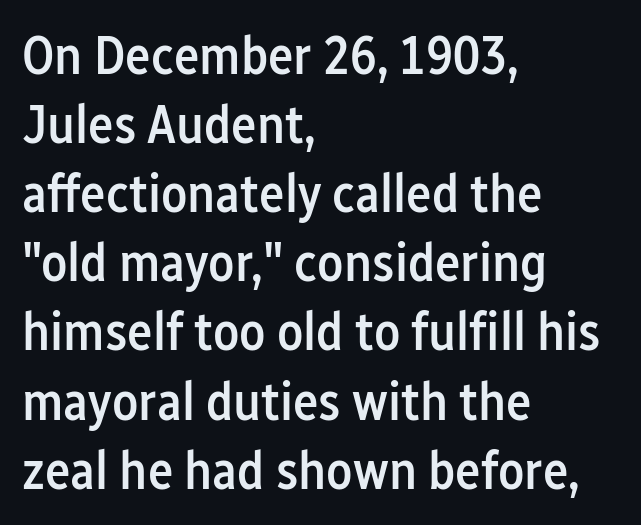
You could not count columns in this text — the font is proportionally spaced. These lines sit exactly where default settings would place them. Quick note: underline off. Emphasis by weight is partial: semibold. The axis of the letterforms is exactly vertical.
